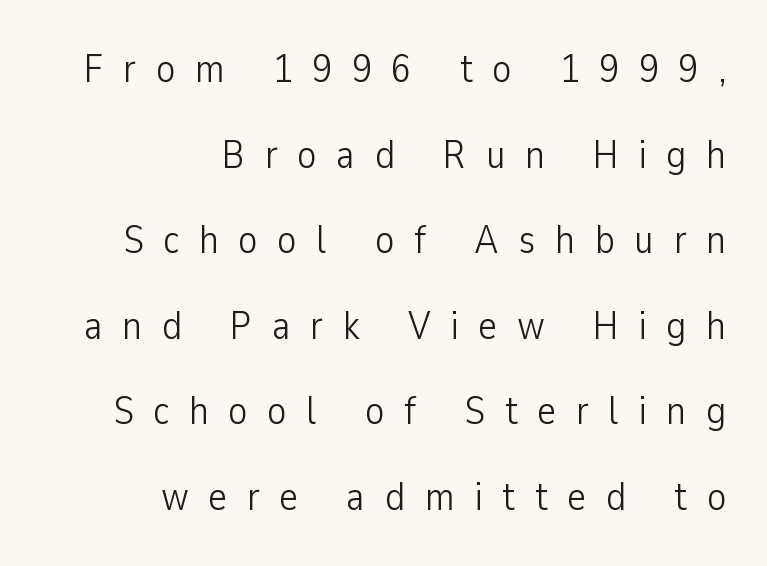
The image shows 40 px light, condensed sans-serif type, upright; set right-aligned, loose line spacing (2.14x), unusually wide letter spacing (+0.49 em), not underlined; low stroke contrast and a medium x-height.
